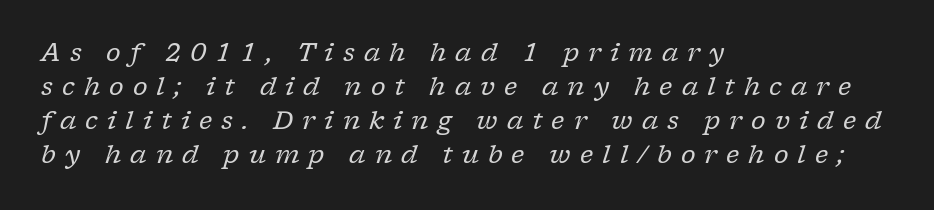
A typesetter would mark this as italic. Is the block centered? No — it sits flush against the left margin. Only glyphs here, with clear space below each row. In terms of leading, this rendering sits right in the middle.
